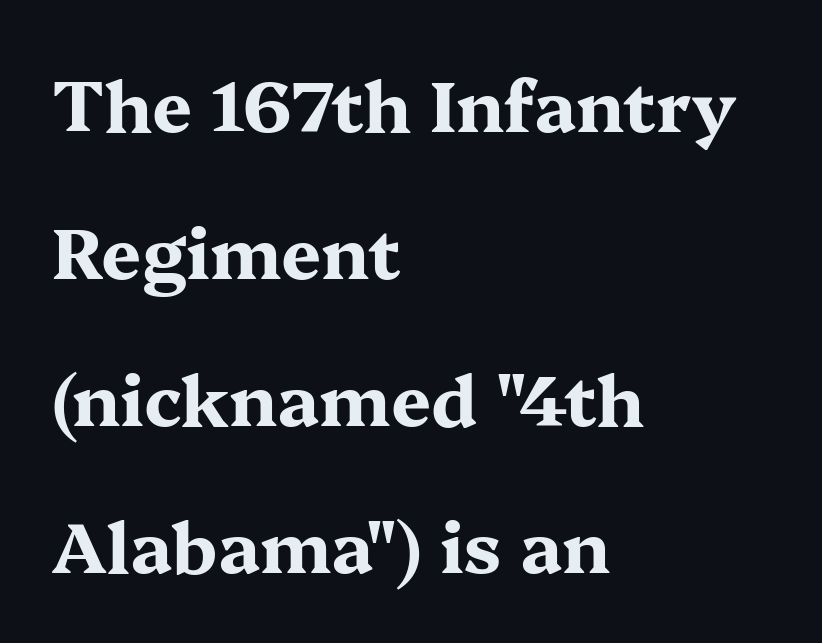
A typesetter would call this leading open, well beyond the default. Is this a fixed-width face? No — the glyphs have proportional, varying widths. Is the type bold? Yes — the strokes are clearly thick and heavy. Glance below the letters and you will spot only blank space.
